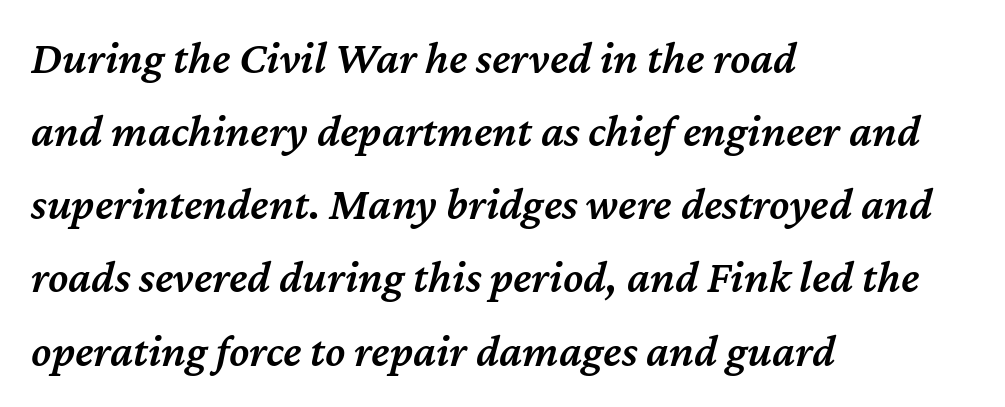
Each glyph is drawn with semibold strokes, heavier than normal yet not fully bold. Is there much room between lines? A standard amount, neither cramped nor airy. Compared with typical body copy, the letter spacing here is the same. Note the varied advance widths — an 'i' is clearly narrower than an 'm'. The space directly below the letters is spotless. The axis of the letterforms is tilted away from vertical.
